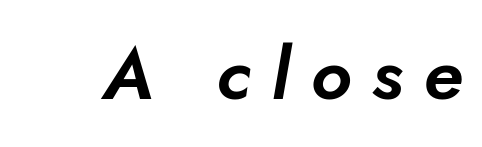
The image shows 73 px sans-serif type; set unusually wide letter spacing (+0.28 em), not underlined; low stroke contrast and a small x-height.
